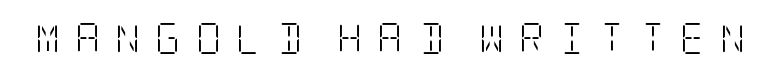
Q: Is the text bold? A: No.
Q: Is the text italic (slanted)? A: No, it is upright.
Q: Is the typeface a serif or a sans-serif typeface? A: Serif.
Q: Is the text underlined? A: No.
Q: Is the spacing between letters normal or unusually wide? A: Unusually wide.
Q: Width (condensed, normal, or wide)? A: Condensed.
Q: Stroke contrast? A: Low.
Q: x-height? A: Large.
